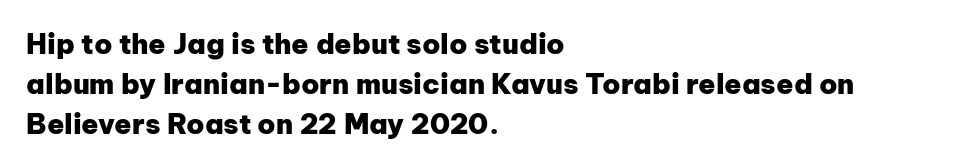
The axis of the letterforms is exactly vertical. The designer left line spacing at the default. No extra tracking has been applied to these lines. A full-strength bold gives these letters their thick strokes. These lines stack with their left ends in a neat column.
